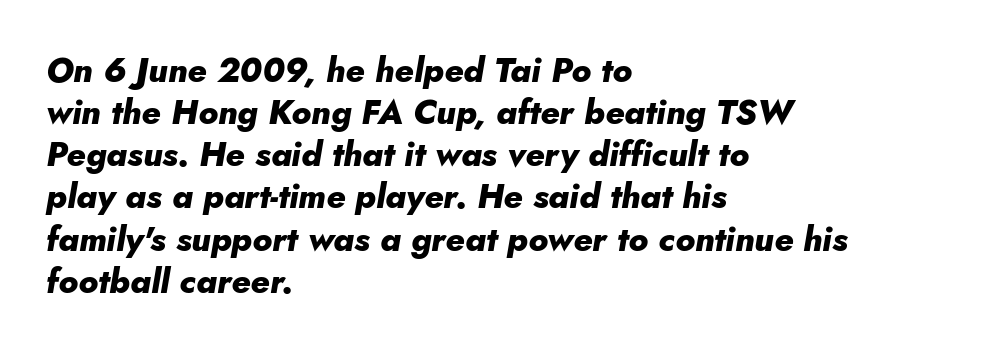
{"italic": "yes", "lean": "right", "slant_degrees": 10, "bold": "yes", "weight": "heavy", "width": "normal", "stroke_contrast": "low", "x_height": "small", "monospaced": "no", "underline": "no", "align": "left", "line_spacing_ratio": 1.24, "letter_spacing": "normal", "letter_spacing_em": 0.0, "glyph_px": 34}
